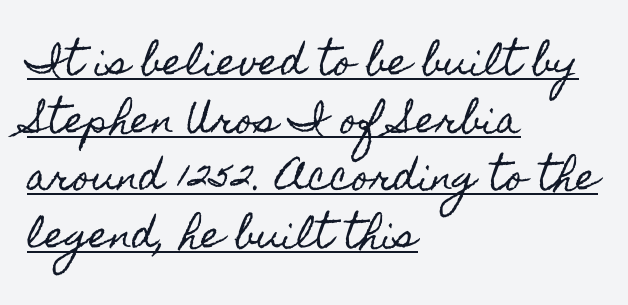
{"width": "condensed", "x_height": "small", "monospaced": "no", "underline": "yes", "align": "left", "line_spacing": "normal", "line_spacing_ratio": 1.6, "letter_spacing": "normal", "letter_spacing_em": 0.0, "glyph_px": 36}
